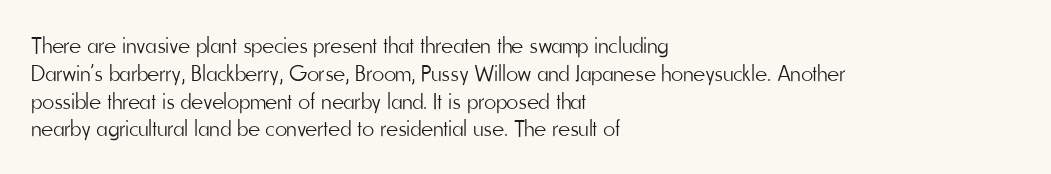
Q: Is the text bold? A: No.
Q: Is the text italic (slanted)? A: No, it is upright.
Q: Is the text underlined? A: No.
Q: How is the paragraph aligned? A: Left-aligned.
Q: Is the spacing between letters normal or unusually wide? A: Normal.
